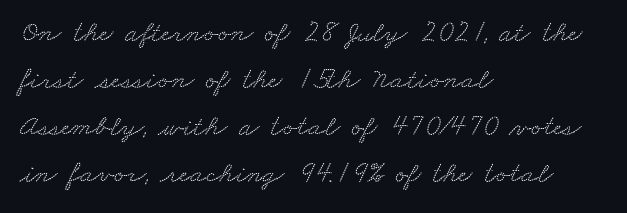
The image shows 30 px wide type; set left-aligned, normal line spacing (1.57x), normal letter spacing, not underlined; low stroke contrast and a small x-height.
